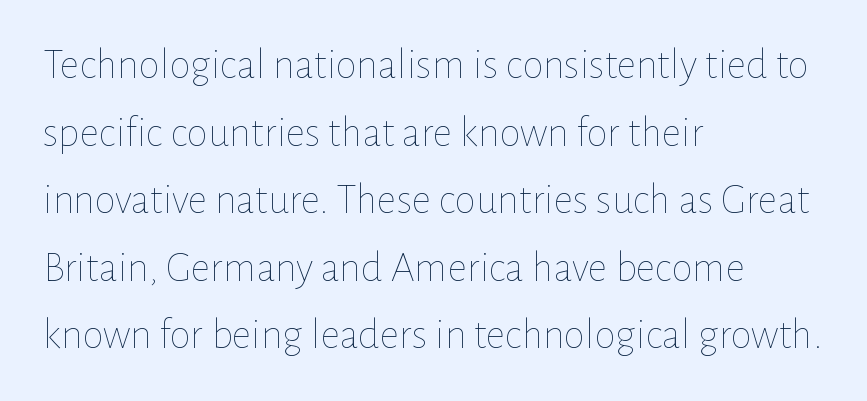
{"italic": "no", "bold": "no", "weight": "thin", "width": "normal", "stroke_contrast": "low", "x_height": "medium", "monospaced": "no", "underline": "no", "align": "left", "line_spacing": "normal", "line_spacing_ratio": 1.57, "letter_spacing": "normal", "letter_spacing_em": 0.0, "glyph_px": 43}
